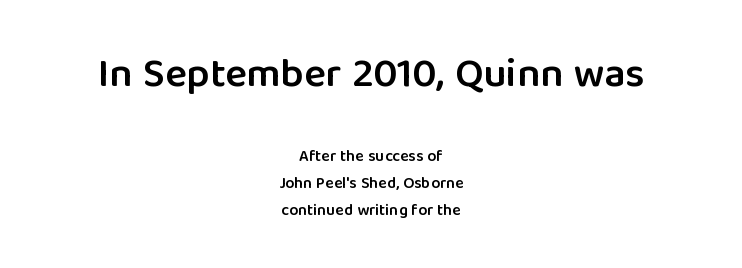
The image shows 41 px semibold sans-serif type, upright; set centered, normal line spacing (1.69x), normal letter spacing, not underlined; the first (top) block is 2.56x larger; low stroke contrast and a medium x-height.
